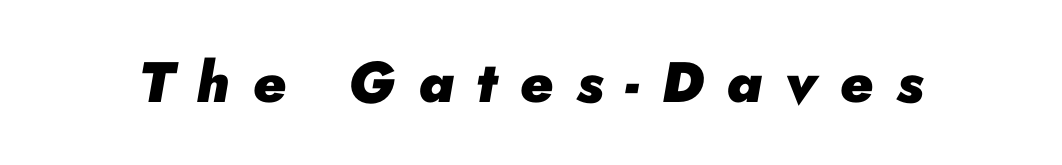
Every character sits at an angle, as italics do. The face used here has the dense, thick strokes of a bold. Loose tracking; the words dissolve into strings of separated letters. Is this a fixed-width face? No — the glyphs have proportional, varying widths. This rendering features lettering with no underline.
